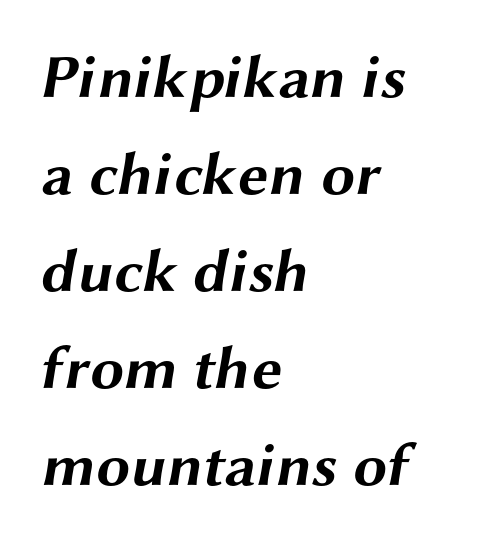
The image shows 61 px bold, wide sans-serif type; set left-aligned, normal line spacing (1.59x), normal letter spacing, not underlined; medium stroke contrast and a medium x-height.
